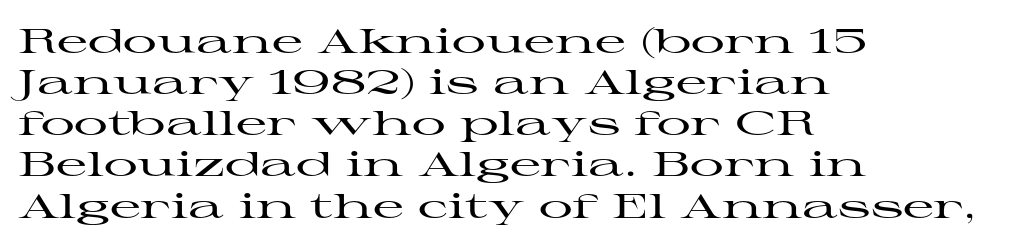
Looks like regular typesetting: each glyph gets only the width it needs. No extra tracking has been applied to these lines. What kind of face is this? One with serifs. Does the lettering tilt? It doesn't — this is upright. Casual observation: everything's shoved over to the left.
